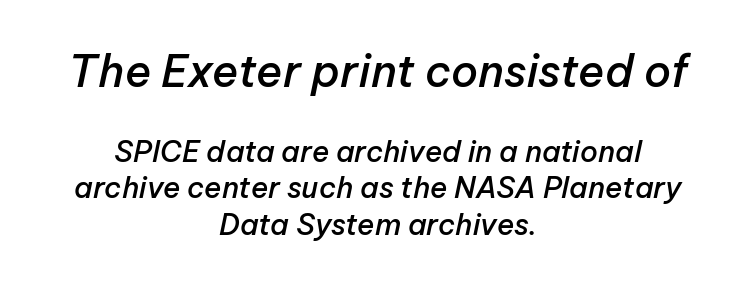
{"italic": "yes", "lean": "right", "slant_degrees": 12, "bold": "semi", "weight": "semibold", "width": "normal", "stroke_contrast": "low", "x_height": "medium", "monospaced": "no", "underline": "no", "align": "center", "line_spacing": "normal", "line_spacing_ratio": 1.25, "letter_spacing": "normal", "letter_spacing_em": 0.0, "larger_block": "first", "size_ratio": 1.52, "glyph_px": 44}
